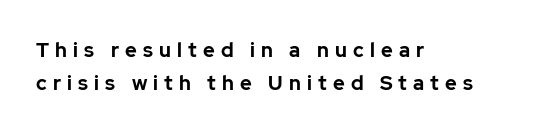
{"italic": "no", "bold": "yes", "underline": "no", "align": "left", "line_spacing": "normal", "line_spacing_ratio": 1.65, "letter_spacing": "wide", "letter_spacing_em": 0.31, "glyph_px": 20}
